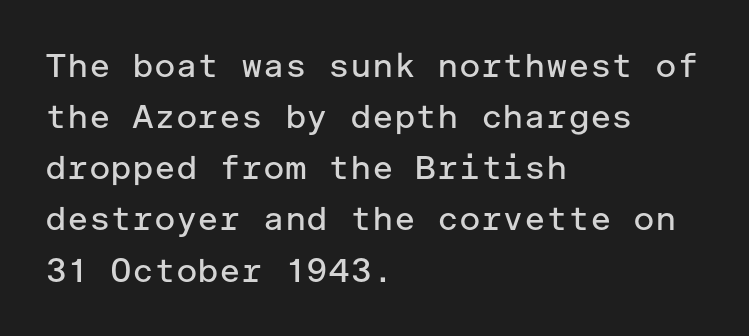
The image shows 33 px regular-weight sans-serif type, upright; set left-aligned, normal line spacing (1.55x), normal letter spacing, not underlined; low stroke contrast and a medium x-height.
